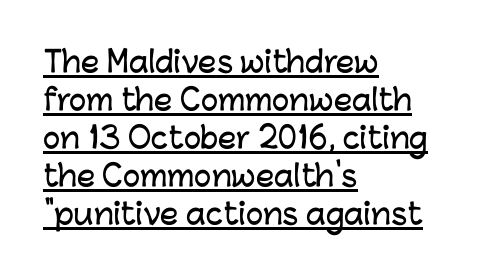
The image shows 29 px sans-serif type, upright; set left-aligned, normal line spacing (1.31x), normal letter spacing, underlined; low stroke contrast and a medium x-height.
